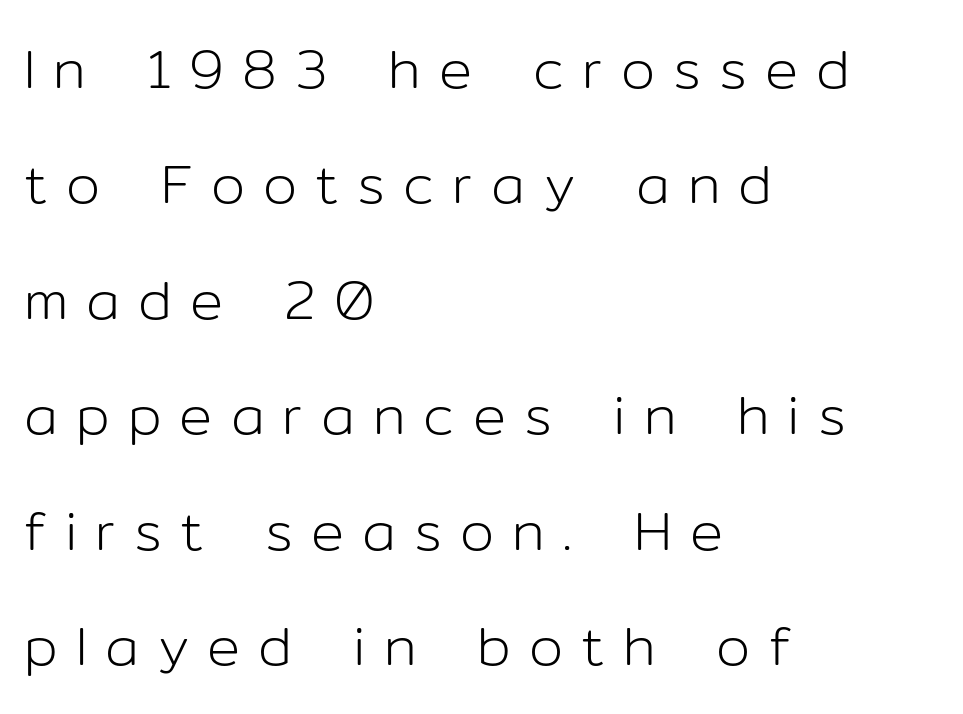
{"serif": "no", "italic": "no", "bold": "no", "weight": "light", "width": "normal", "stroke_contrast": "low", "x_height": "medium", "monospaced": "no", "underline": "no", "align": "left", "line_spacing": "loose", "line_spacing_ratio": 2.1, "letter_spacing": "wide", "letter_spacing_em": 0.33, "glyph_px": 55}
